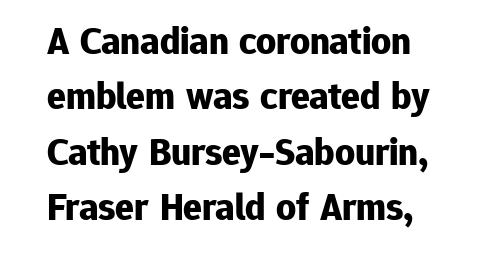
Q: Is the text bold? A: Yes.
Q: Is the text italic (slanted)? A: No, it is upright.
Q: Is the typeface a serif or a sans-serif typeface? A: Sans-serif.
Q: Is the text underlined? A: No.
Q: Is the spacing between letters normal or unusually wide? A: Normal.
Q: Is the spacing between lines tight, normal or loose? A: Normal.
Q: Width (condensed, normal, or wide)? A: Normal.
Q: Stroke contrast? A: Low.
Q: x-height? A: Medium.
Q: Monospaced? A: No.
